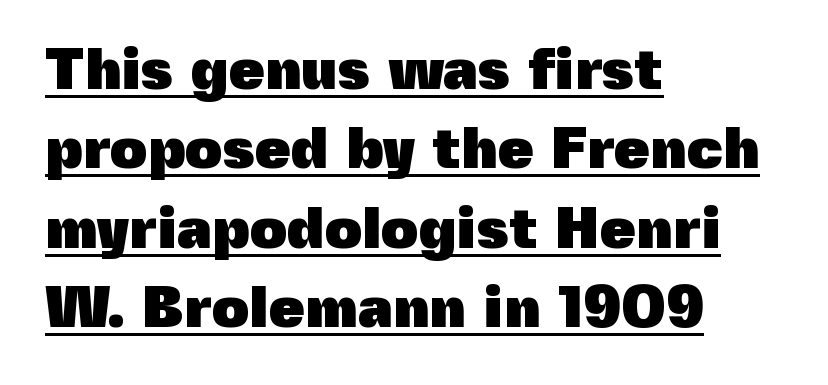
{"serif": "no", "italic": "no", "bold": "yes", "weight": "heavy", "width": "normal", "x_height": "medium", "monospaced": "no", "underline": "yes", "align": "left", "line_spacing": "normal", "line_spacing_ratio": 1.37, "letter_spacing": "normal", "letter_spacing_em": 0.0, "glyph_px": 58}
